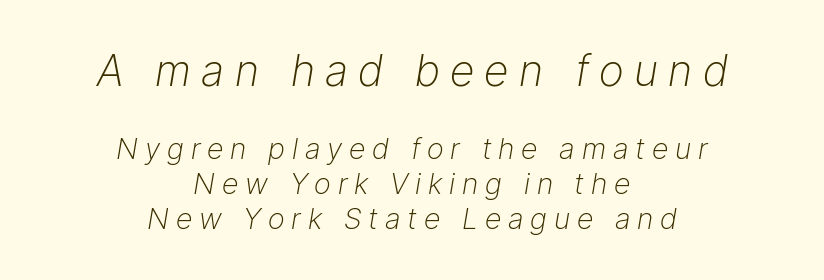
Block one is the big one; block two sits smaller underneath. Think of a printed novel: that variable character pitch is what you see here. Beneath every word, the page is bare. Weight: not bold — regular or lighter. Italic: yes, the glyphs are oblique.
